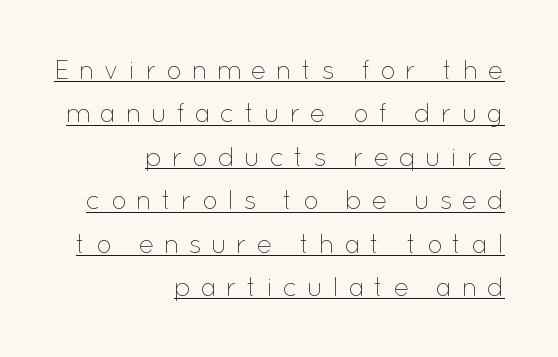
Does the copy run flush right? Yes — the right margin is perfectly even. The line texture is sparse and dotted thanks to wide tracking. The letters look calm and open, with moderate or lighter stems. Honestly, the underline is the first thing you notice here.
